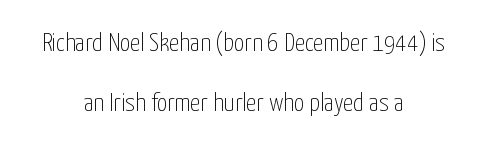
Q: Is the text bold? A: No.
Q: Is the text italic (slanted)? A: No, it is upright.
Q: Is the text underlined? A: No.
Q: How is the paragraph aligned? A: Centered.
Q: Is the spacing between letters normal or unusually wide? A: Normal.
Q: Is the spacing between lines tight, normal or loose? A: Loose.
